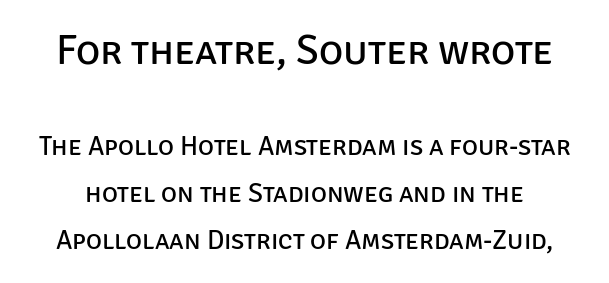
{"serif": "no", "italic": "no", "bold": "no", "weight": "regular", "width": "normal", "stroke_contrast": "low", "x_height": "large", "monospaced": "no", "underline": "no", "line_spacing_ratio": 1.74, "letter_spacing": "normal", "letter_spacing_em": 0.0, "larger_block": "first", "size_ratio": 1.52, "glyph_px": 41}
